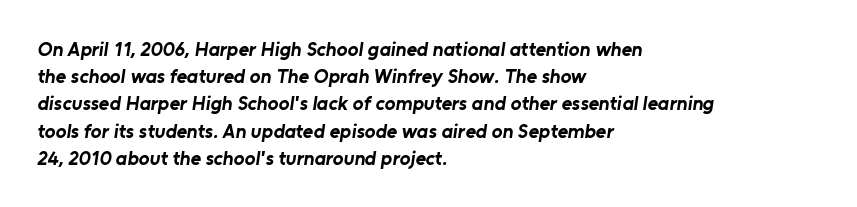
{"bold": "yes", "underline": "no", "align": "left", "line_spacing": "normal", "line_spacing_ratio": 1.36, "letter_spacing": "normal", "letter_spacing_em": 0.0, "glyph_px": 20}
